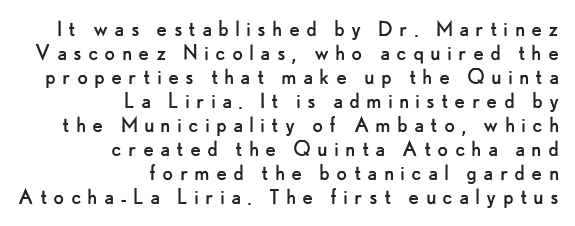
Notice how the passage keeps a crisp vertical edge on the right only. This rendering features lettering with no underline. The lines are packed closely together with very little leading. The tracking jumps out immediately: characters are airy and widely separated. The letters stand straight up with perfectly vertical stems.
